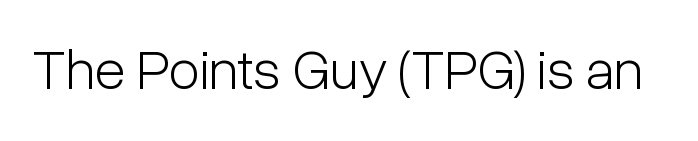
Q: Is the text bold? A: No.
Q: Is the text italic (slanted)? A: No, it is upright.
Q: Is the typeface a serif or a sans-serif typeface? A: Sans-serif.
Q: Is the text underlined? A: No.
Q: Is the spacing between letters normal or unusually wide? A: Normal.
Q: Width (condensed, normal, or wide)? A: Condensed.
Q: Stroke contrast? A: Low.
Q: x-height? A: Medium.
Q: Monospaced? A: No.
